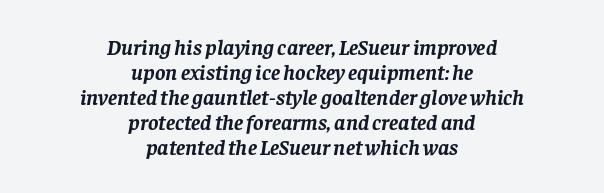
{"italic": "yes", "lean": "right", "slant_degrees": 8, "bold": "yes", "underline": "no", "align": "center", "line_spacing": "tight", "line_spacing_ratio": 1.14, "letter_spacing": "normal", "letter_spacing_em": 0.0, "glyph_px": 22}
